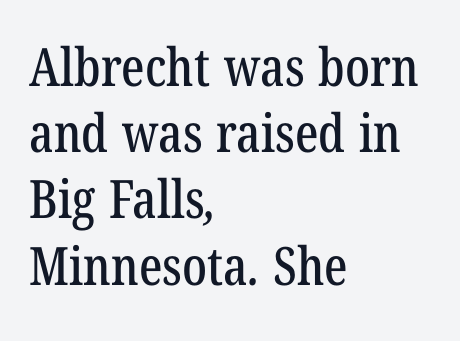
Q: Is the typeface a serif or a sans-serif typeface? A: Serif.
Q: Is the text underlined? A: No.
Q: How is the paragraph aligned? A: Left-aligned.
Q: Is the spacing between letters normal or unusually wide? A: Normal.
Q: Is the spacing between lines tight, normal or loose? A: Normal.
Q: Width (condensed, normal, or wide)? A: Condensed.
Q: Stroke contrast? A: Low.
Q: x-height? A: Medium.
Q: Monospaced? A: No.
